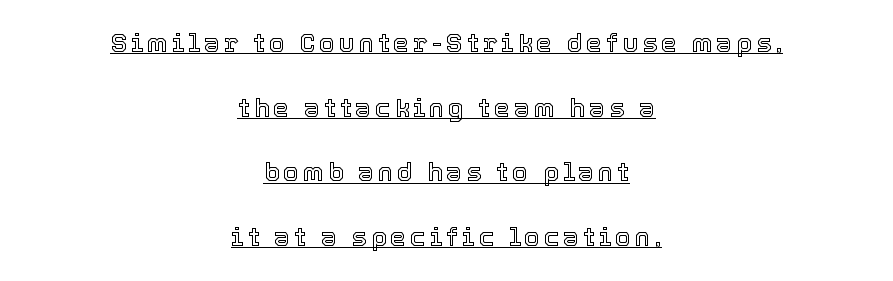
{"italic": "no", "underline": "yes", "align": "center", "line_spacing": "loose", "line_spacing_ratio": 2.49, "glyph_px": 26}
